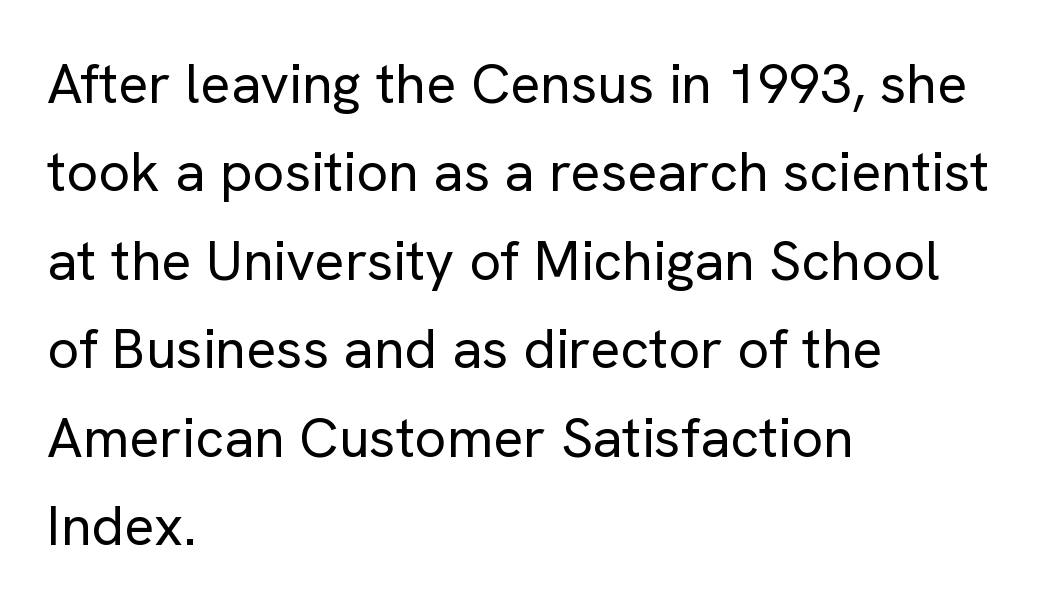
Q: Is the text bold? A: No.
Q: Is the text italic (slanted)? A: No, it is upright.
Q: Is the typeface a serif or a sans-serif typeface? A: Sans-serif.
Q: Is the text underlined? A: No.
Q: How is the paragraph aligned? A: Left-aligned.
Q: Is the spacing between letters normal or unusually wide? A: Normal.
Q: Is the spacing between lines tight, normal or loose? A: Normal.
Q: Width (condensed, normal, or wide)? A: Normal.
Q: Stroke contrast? A: Low.
Q: x-height? A: Medium.
Q: Monospaced? A: No.
